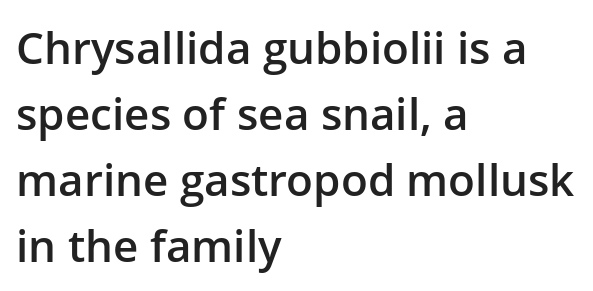
Q: Is the text bold? A: Semi-bold.
Q: Is the text italic (slanted)? A: No, it is upright.
Q: Is the typeface a serif or a sans-serif typeface? A: Sans-serif.
Q: Is the text underlined? A: No.
Q: How is the paragraph aligned? A: Left-aligned.
Q: Is the spacing between letters normal or unusually wide? A: Normal.
Q: Is the spacing between lines tight, normal or loose? A: Normal.
Q: Width (condensed, normal, or wide)? A: Normal.
Q: Stroke contrast? A: Low.
Q: x-height? A: Medium.
Q: Monospaced? A: No.
